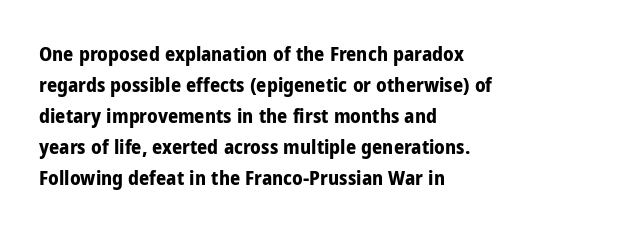
{"italic": "no", "bold": "yes", "underline": "no", "align": "left", "line_spacing": "normal", "line_spacing_ratio": 1.55, "letter_spacing": "normal", "letter_spacing_em": 0.0, "glyph_px": 20}
